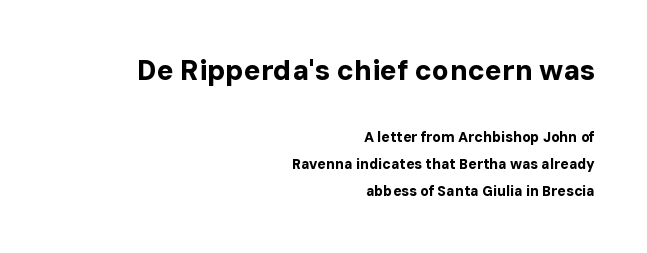
The tracking reads as untouched default to a designer's eye. Leading: increased. Chunky letters — that's bold for sure. All the whitespace from short lines collects on the left. Quick note: not italic, upright.
